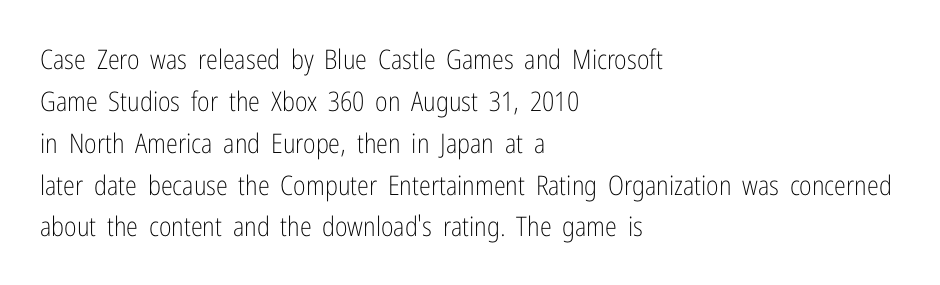
The image shows 27 px text type, upright; set left-aligned, normal line spacing (1.55x), normal letter spacing, not underlined.
